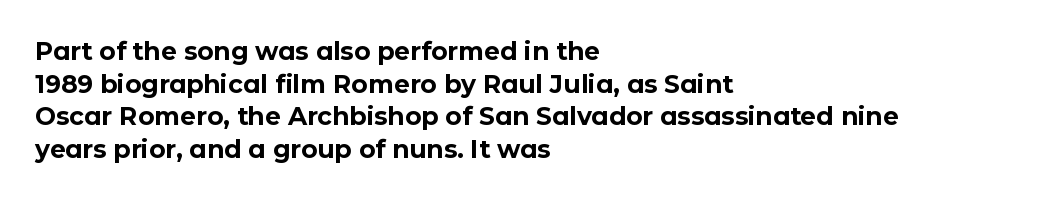
You could call the tracking neutral — neither tight nor loose. Ordinary non-slanted type is in use. Heavy, bold letterforms. Does the copy run flush right? No — it runs flush left. Regular leading.
